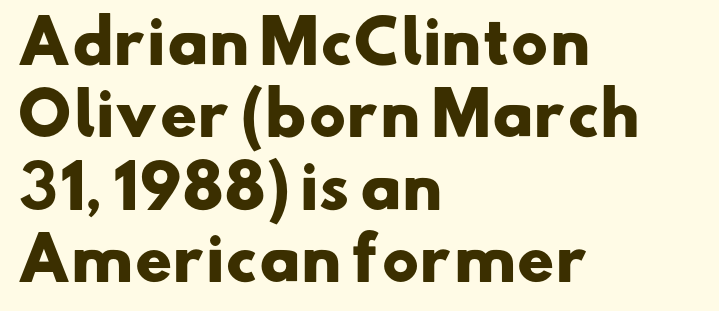
{"serif": "no", "bold": "yes", "weight": "heavy", "width": "wide", "stroke_contrast": "low", "x_height": "small", "monospaced": "no", "underline": "no", "align": "left", "line_spacing": "normal", "line_spacing_ratio": 1.25, "letter_spacing": "normal", "letter_spacing_em": 0.0, "glyph_px": 58}
